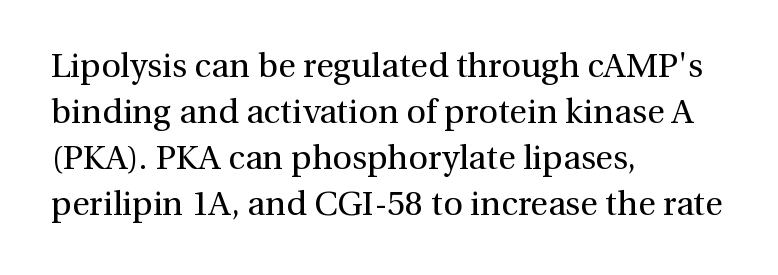
Q: Is the text bold? A: No.
Q: Is the text italic (slanted)? A: No, it is upright.
Q: Is the typeface a serif or a sans-serif typeface? A: Serif.
Q: Is the text underlined? A: No.
Q: How is the paragraph aligned? A: Left-aligned.
Q: Is the spacing between letters normal or unusually wide? A: Normal.
Q: Is the spacing between lines tight, normal or loose? A: Normal.
Q: Width (condensed, normal, or wide)? A: Normal.
Q: Stroke contrast? A: Medium.
Q: x-height? A: Medium.
Q: Monospaced? A: No.
